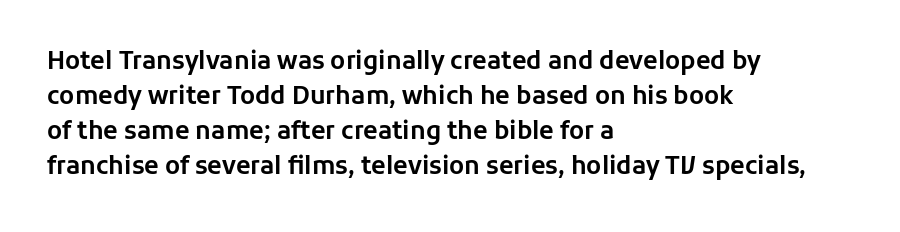
Style check: upright. The designer left line spacing at the default. Casual observation: everything's shoved over to the left. Tracking here is standard; glyphs follow each other at the usual distance. The foot of each line stays bare and open.
